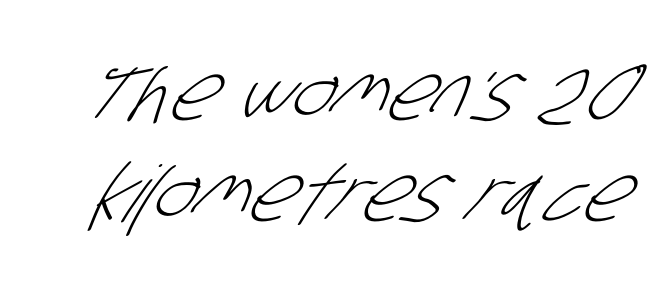
The image shows 78 px light, condensed sans-serif type; set normal line spacing (1.29x), normal letter spacing, not underlined; low stroke contrast and a large x-height.
